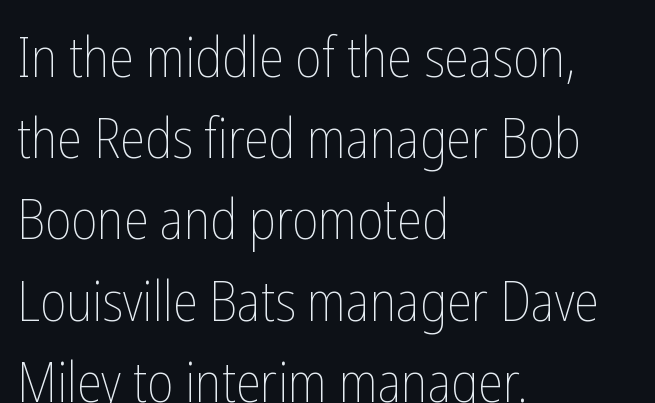
The image shows 56 px thin, condensed type, upright; set left-aligned, normal line spacing (1.45x), normal letter spacing, not underlined; low stroke contrast and a medium x-height.
